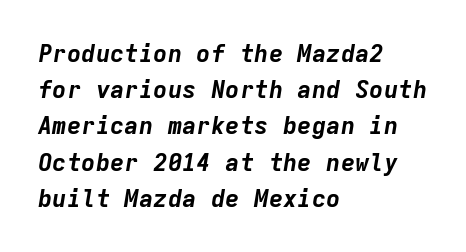
This rendering features lettering with no underline. Does the weight exceed regular? Yes, all the way to bold. Style check: oblique. The rendering anchors every line to the left-hand side. Line spacing here is normal.
